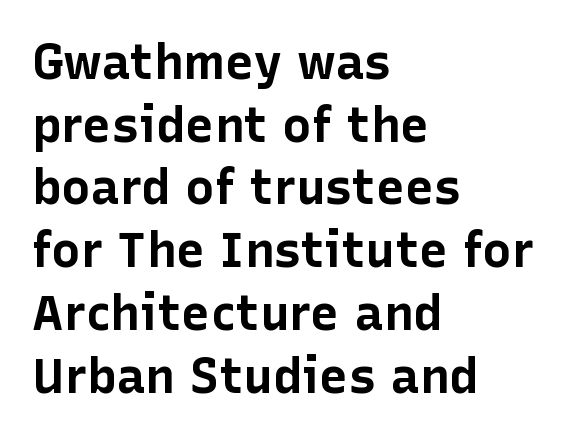
The image shows 49 px bold sans-serif type, upright; set left-aligned, normal line spacing (1.28x), normal letter spacing, not underlined; low stroke contrast and a medium x-height.
